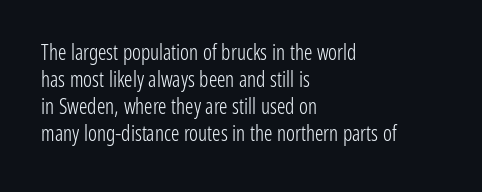
Q: Is the text bold? A: No.
Q: Is the text italic (slanted)? A: No, it is upright.
Q: Is the text underlined? A: No.
Q: How is the paragraph aligned? A: Left-aligned.
Q: Is the spacing between letters normal or unusually wide? A: Normal.
Q: Is the spacing between lines tight, normal or loose? A: Normal.
